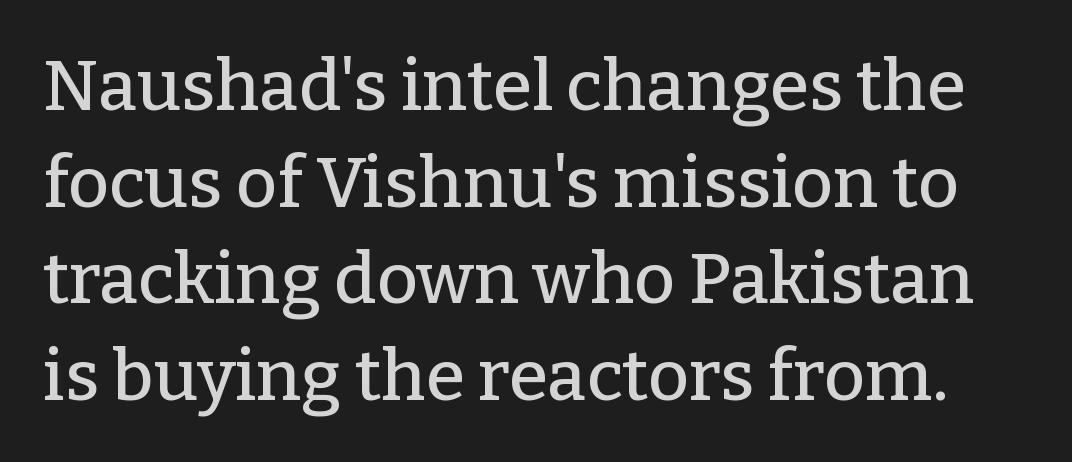
{"serif": "yes", "italic": "no", "width": "normal", "stroke_contrast": "low", "x_height": "medium", "monospaced": "no", "underline": "no", "line_spacing": "normal", "line_spacing_ratio": 1.36, "letter_spacing": "normal", "letter_spacing_em": 0.0, "glyph_px": 71}
